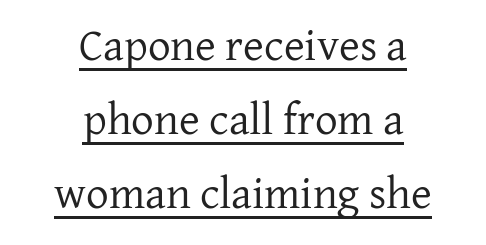
Q: Is the text bold? A: No.
Q: Is the text italic (slanted)? A: No, it is upright.
Q: Is the typeface a serif or a sans-serif typeface? A: Serif.
Q: Is the text underlined? A: Yes.
Q: How is the paragraph aligned? A: Centered.
Q: Is the spacing between letters normal or unusually wide? A: Normal.
Q: Is the spacing between lines tight, normal or loose? A: Normal.
Q: Width (condensed, normal, or wide)? A: Normal.
Q: Stroke contrast? A: Low.
Q: x-height? A: Medium.
Q: Monospaced? A: No.
